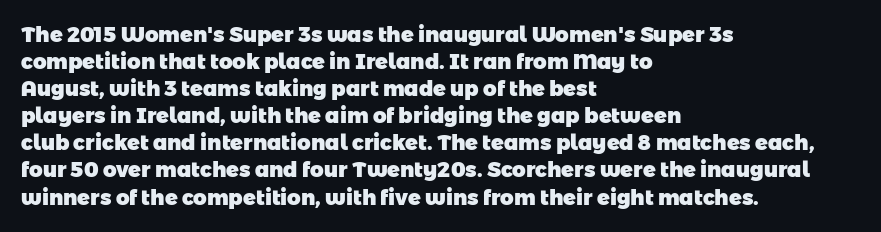
The space between consecutive lines is moderate. Left-aligned paragraph, ragged on the right. Just letters on the line, the space beneath them empty. Heft: maximum for text — a bold. Short note: letters normally spaced.
